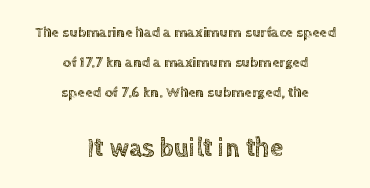
The image shows 26 px text type, upright; set centered, loose line spacing (1.99x), normal letter spacing, not underlined; the second (bottom) block is 1.73x larger.
